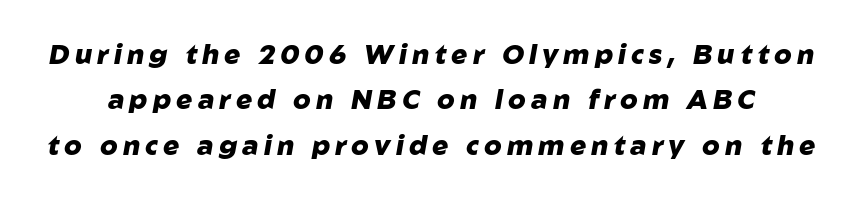
The image shows 27 px bold type, italic (leaning right); set normal line spacing (1.68x), not underlined.
